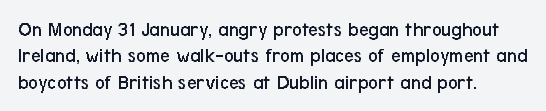
{"italic": "no", "bold": "no", "underline": "no", "line_spacing": "normal", "line_spacing_ratio": 1.26, "letter_spacing": "normal", "letter_spacing_em": 0.0, "glyph_px": 21}
